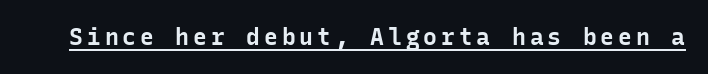
These characters rest on top of a visible drawn line. Caption: bold face, heavy strokes. No italicization has been applied; the sample stays upright.
